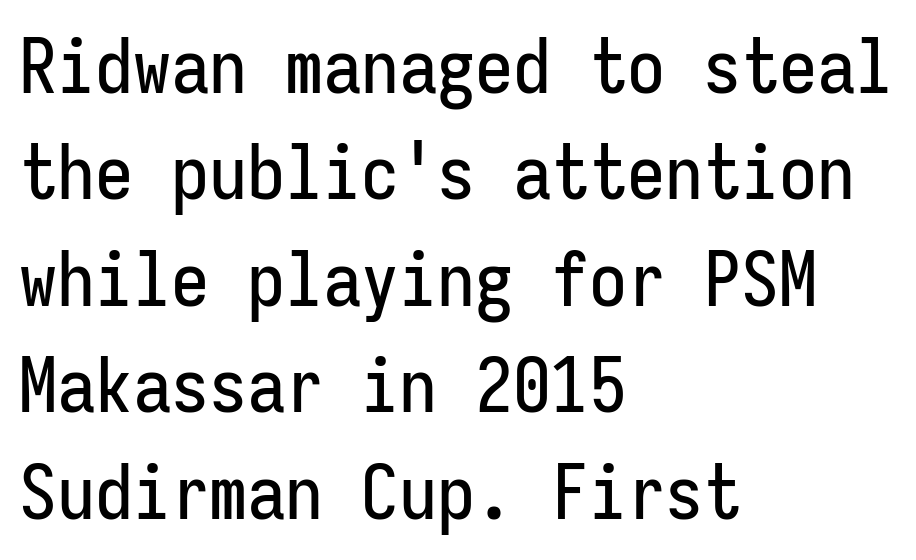
Alignment: flush left. Reading down the column, the eye jumps a familiar distance to each next line. The area under the type is left untouched. Here the glyphs are tracked normally, forming tight word shapes. Do the characters align in a grid? Yes, the font is monospaced.
